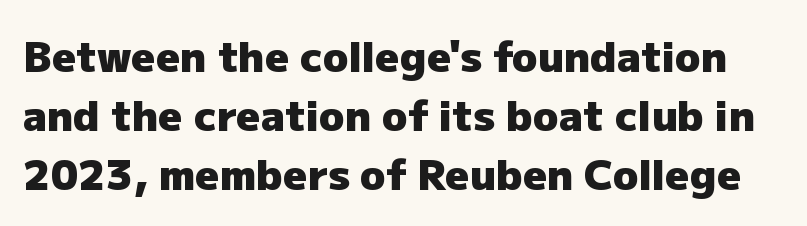
A typesetter would mark this as roman, not italic. A bare baseline throughout the passage. This rendering leaves character spacing at its baseline value. Horizontal bands of white between lines are of average thickness.
